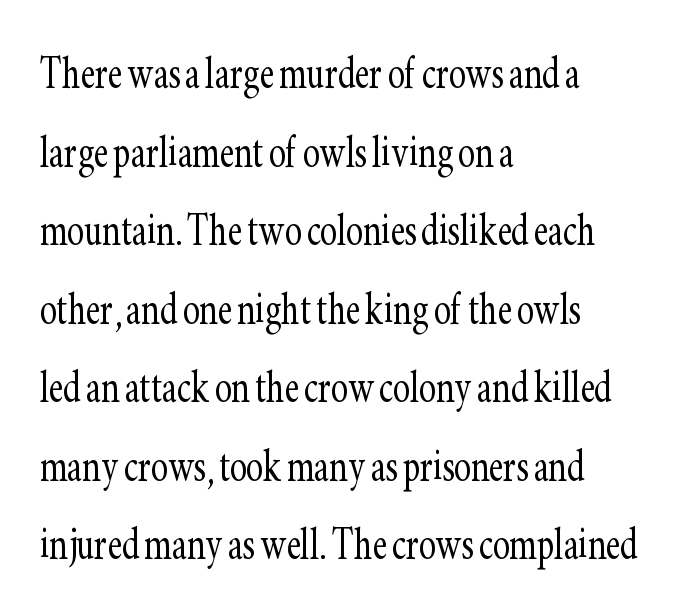
Q: Is the text bold? A: No.
Q: Is the text italic (slanted)? A: No, it is upright.
Q: Is the typeface a serif or a sans-serif typeface? A: Serif.
Q: Is the text underlined? A: No.
Q: How is the paragraph aligned? A: Left-aligned.
Q: Is the spacing between letters normal or unusually wide? A: Normal.
Q: Is the spacing between lines tight, normal or loose? A: Normal.
Q: Width (condensed, normal, or wide)? A: Condensed.
Q: Stroke contrast? A: Low.
Q: x-height? A: Small.
Q: Monospaced? A: No.
